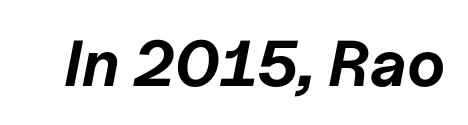
Here the glyphs are tracked normally, forming tight word shapes. Descenders are the only things crossing below the line. The letters are bold, with thick, heavy strokes. Each letter keeps its own natural width here, so spacing adapts to shape. The rendering applies a slant to the glyphs.
